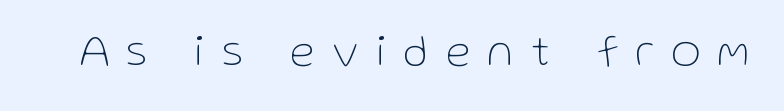
The image shows 45 px thin sans-serif type, upright; set unusually wide letter spacing (+0.4 em), not underlined; low stroke contrast and a medium x-height.
